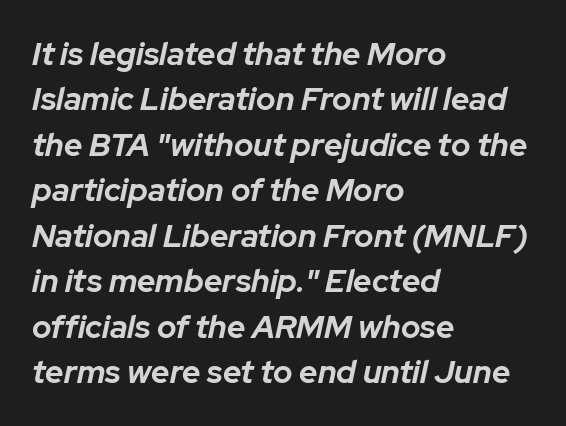
A typesetter would call this proportional, since set widths differ per character. Inter-character spacing is left at the font's built-in metrics. Bold? Absolutely — the strokes are thick and heavy. Reading down the column, the eye jumps a familiar distance to each next line.
